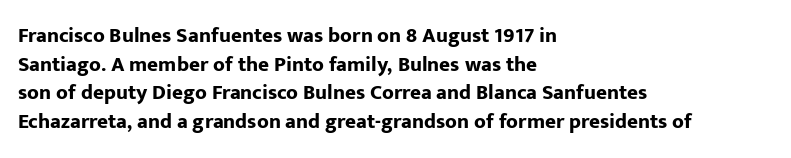
Notice how descenders clear the ascenders below comfortably — that's standard leading. Clear beneath every line of the passage. These lines are set flush left with a ragged right edge. The type sits square on the baseline with zero lean. Each word holds together tightly as a unit, with standard inter-letter gaps.
